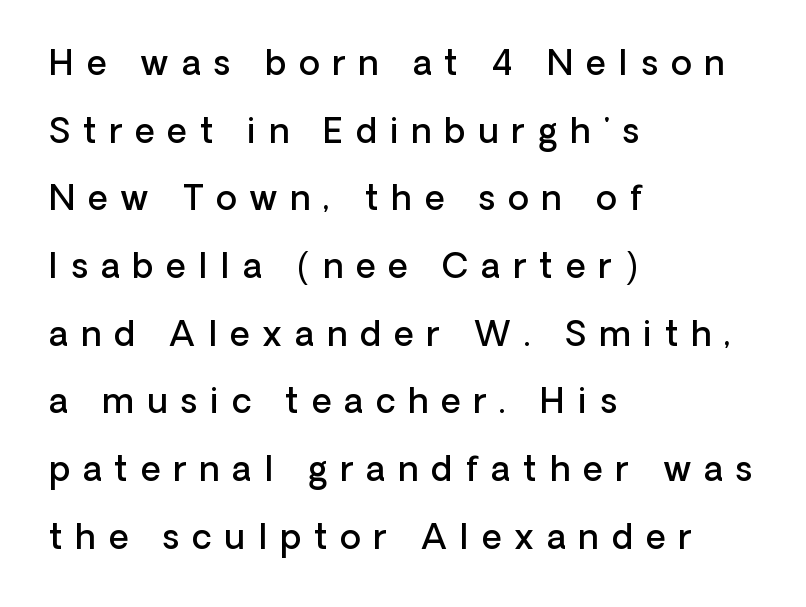
Q: Is the text bold? A: Semi-bold.
Q: Is the text italic (slanted)? A: No, it is upright.
Q: Is the typeface a serif or a sans-serif typeface? A: Sans-serif.
Q: Is the text underlined? A: No.
Q: How is the paragraph aligned? A: Left-aligned.
Q: Is the spacing between letters normal or unusually wide? A: Unusually wide.
Q: Is the spacing between lines tight, normal or loose? A: Loose.
Q: Width (condensed, normal, or wide)? A: Normal.
Q: Stroke contrast? A: Low.
Q: x-height? A: Medium.
Q: Monospaced? A: No.
